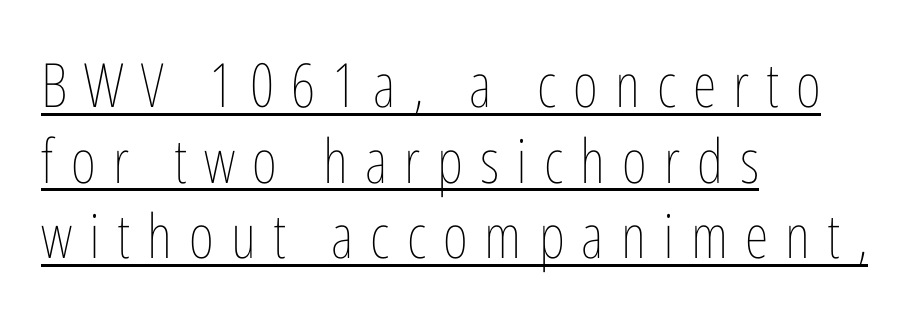
The image shows 61 px thin, condensed type, upright; set left-aligned, line spacing 1.24x, unusually wide letter spacing (+0.28 em), underlined; low stroke contrast and a medium x-height.
